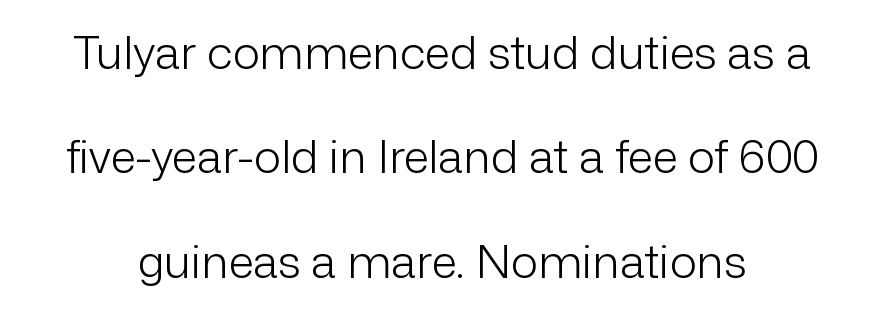
The image shows 46 px light sans-serif type, upright; set loose line spacing (2.27x), normal letter spacing, not underlined; low stroke contrast and a medium x-height.
